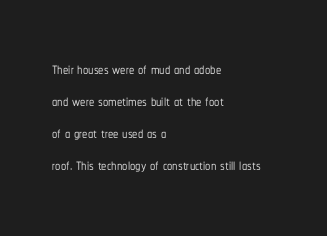
Layout note: lines flush left. The string is rendered with underlining switched off. The line texture is even and compact thanks to regular tracking. A roman cut, with each character standing at attention. The space between consecutive lines is moderate.
